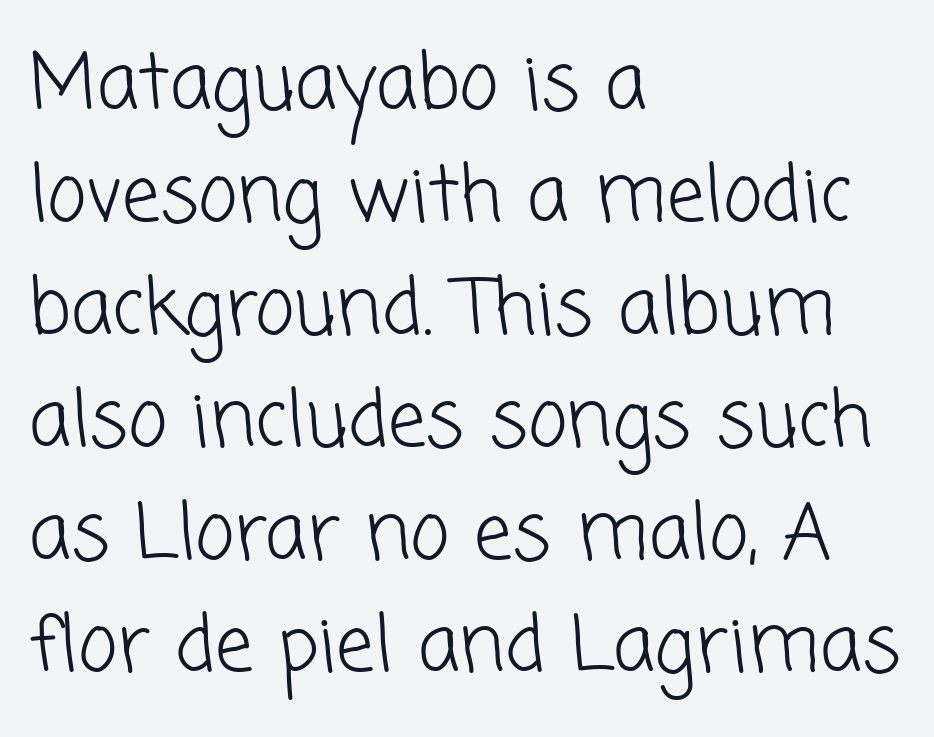
Q: Is the text bold? A: No.
Q: Is the typeface a serif or a sans-serif typeface? A: Sans-serif.
Q: Is the text underlined? A: No.
Q: How is the paragraph aligned? A: Left-aligned.
Q: Is the spacing between letters normal or unusually wide? A: Normal.
Q: Is the spacing between lines tight, normal or loose? A: Normal.
Q: Width (condensed, normal, or wide)? A: Normal.
Q: Stroke contrast? A: Low.
Q: x-height? A: Medium.
Q: Monospaced? A: No.
